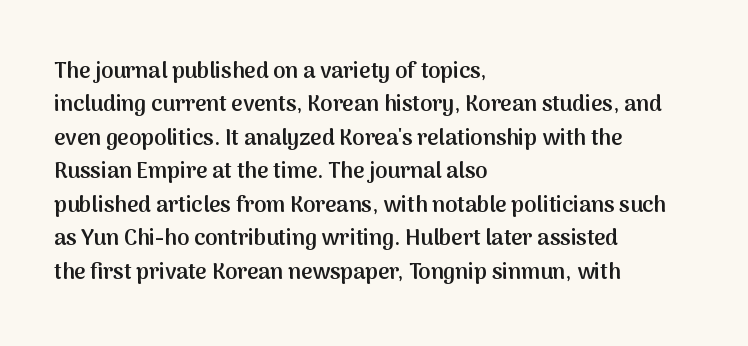
{"italic": "no", "bold": "semi", "underline": "no", "align": "left", "line_spacing": "normal", "line_spacing_ratio": 1.52, "letter_spacing": "normal", "letter_spacing_em": 0.0, "glyph_px": 22}
